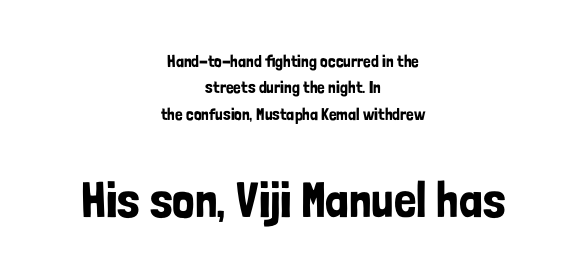
{"serif": "no", "italic": "no", "width": "condensed", "stroke_contrast": "low", "x_height": "medium", "monospaced": "no", "underline": "no", "align": "center", "line_spacing": "normal", "line_spacing_ratio": 1.55, "letter_spacing": "normal", "letter_spacing_em": 0.0, "larger_block": "second", "size_ratio": 2.94, "glyph_px": 50}
